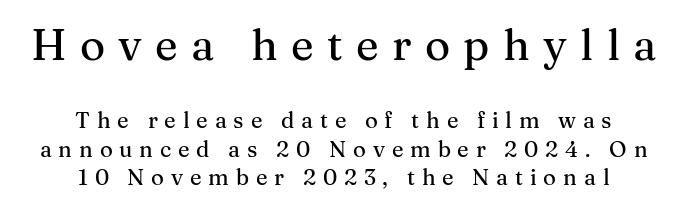
Between these two stacked blocks, the higher one wins on size. The whitespace from short lines is split evenly between both sides. Vertical spacing — default. A typesetter would label this face a serif.
